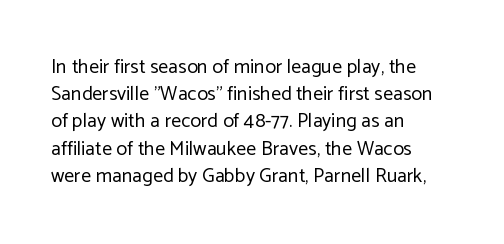
The image shows 20 px text type, upright; set left-aligned, normal line spacing (1.36x), normal letter spacing, not underlined.
